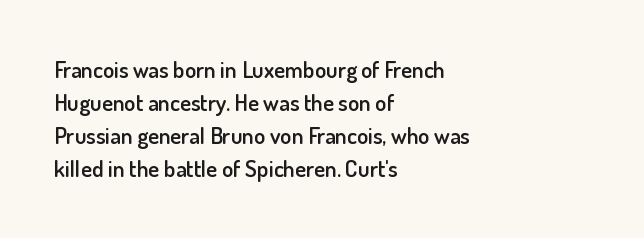
Default kerning and tracking; the words read as compact shapes. Quick note: interline space is typical. This rendering features lettering with no underline. Left-aligned paragraph, ragged on the right. The strokes are fattened partway — semibold, not bold. Italic: no, the glyphs are upright roman.
